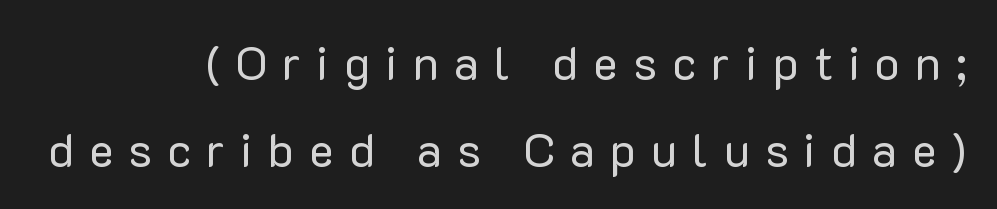
Q: Is the text bold? A: No.
Q: Is the text italic (slanted)? A: No, it is upright.
Q: Is the typeface a serif or a sans-serif typeface? A: Sans-serif.
Q: Is the text underlined? A: No.
Q: How is the paragraph aligned? A: Right-aligned.
Q: Is the spacing between letters normal or unusually wide? A: Unusually wide.
Q: Width (condensed, normal, or wide)? A: Normal.
Q: Stroke contrast? A: Low.
Q: x-height? A: Medium.
Q: Monospaced? A: No.
